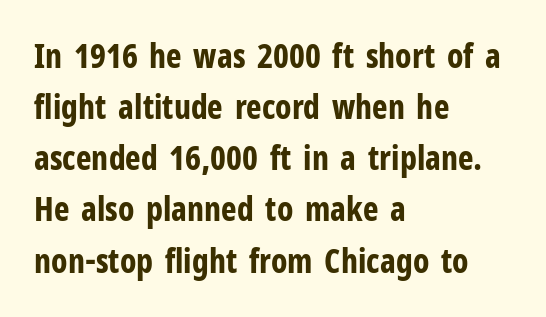
Q: Is the text bold? A: Yes.
Q: Is the text italic (slanted)? A: No, it is upright.
Q: Is the typeface a serif or a sans-serif typeface? A: Sans-serif.
Q: Is the text underlined? A: No.
Q: How is the paragraph aligned? A: Left-aligned.
Q: Is the spacing between letters normal or unusually wide? A: Normal.
Q: Is the spacing between lines tight, normal or loose? A: Normal.
Q: Width (condensed, normal, or wide)? A: Condensed.
Q: Stroke contrast? A: Low.
Q: x-height? A: Medium.
Q: Monospaced? A: No.
